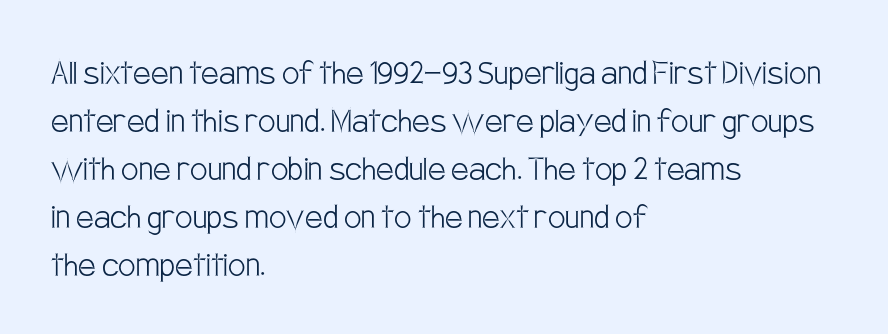
The image shows 39 px light, condensed sans-serif type, upright; set left-aligned, line spacing 1.23x, normal letter spacing, not underlined; low stroke contrast and a large x-height.
